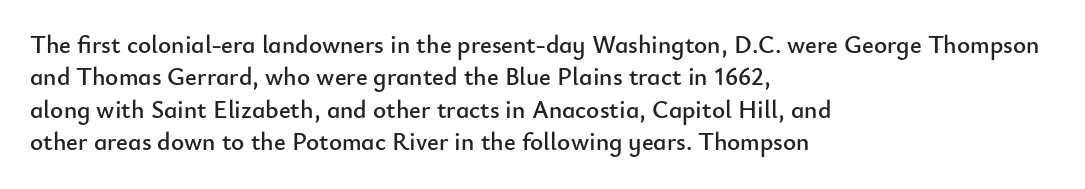
The image shows 25 px text type, upright; set left-aligned, normal line spacing (1.3x), normal letter spacing, not underlined.
